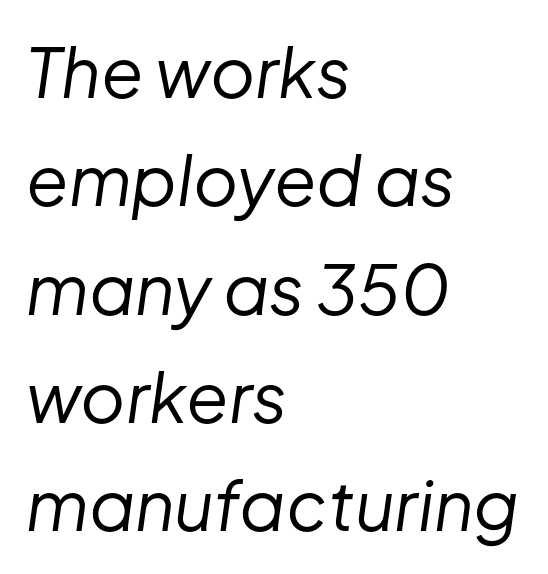
Q: Is the text bold? A: No.
Q: Is the text italic (slanted)? A: Yes, it leans right by about 8 degrees.
Q: Is the text underlined? A: No.
Q: How is the paragraph aligned? A: Left-aligned.
Q: Is the spacing between letters normal or unusually wide? A: Normal.
Q: Is the spacing between lines tight, normal or loose? A: Normal.
Q: Width (condensed, normal, or wide)? A: Normal.
Q: Stroke contrast? A: Low.
Q: x-height? A: Medium.
Q: Monospaced? A: No.
